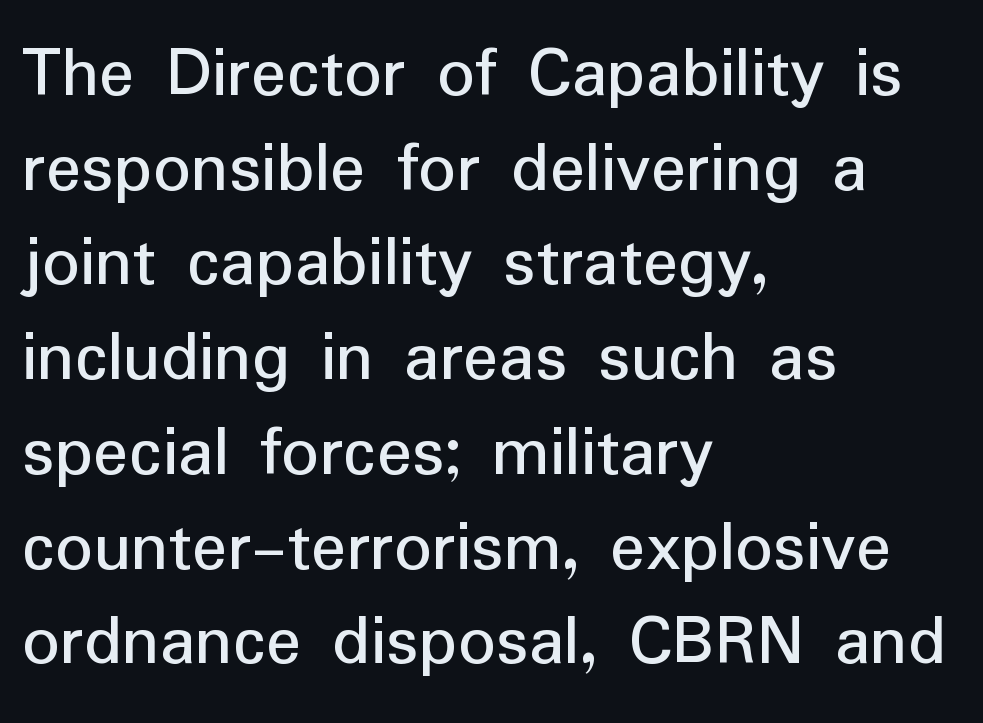
{"serif": "no", "italic": "no", "bold": "no", "weight": "regular", "width": "normal", "stroke_contrast": "low", "x_height": "medium", "monospaced": "no", "underline": "no", "align": "left", "line_spacing": "normal", "line_spacing_ratio": 1.28, "letter_spacing": "normal", "letter_spacing_em": 0.0, "glyph_px": 74}
